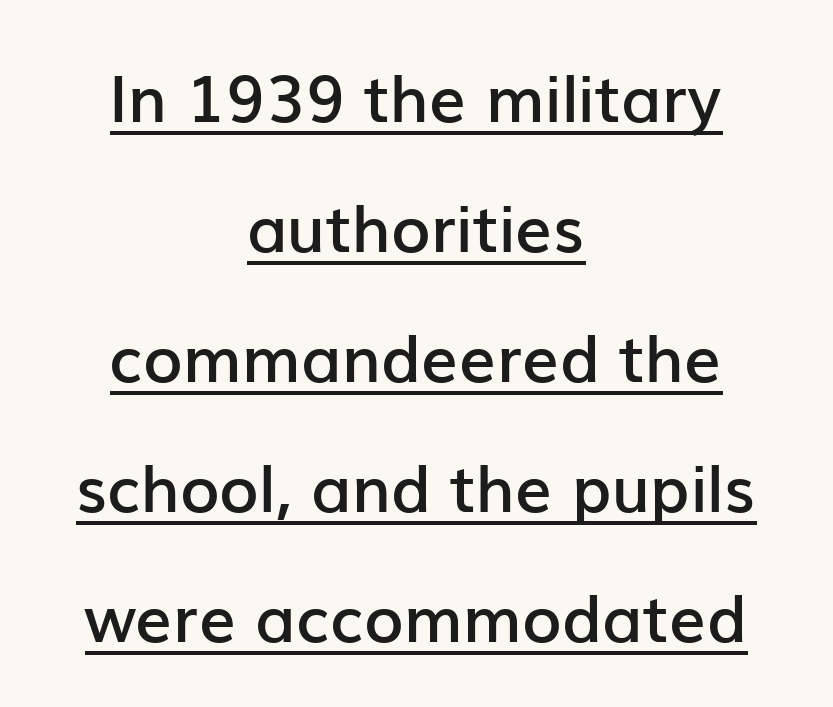
Which margin do the lines hug? Neither — every line sits in the middle. What's the leading like? Stretched, with rows far apart. In terms of letterform style, serifs are entirely absent. Decoration check: the copy is underlined.
